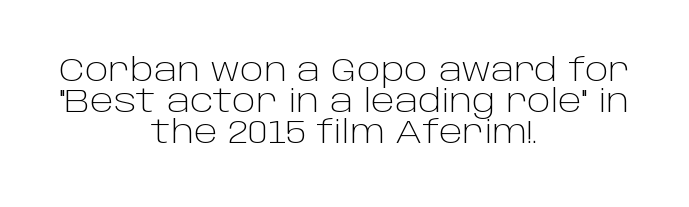
The image shows 32 px light sans-serif type, upright; set centered, tight line spacing (0.97x), normal letter spacing, not underlined; low stroke contrast and a large x-height.
